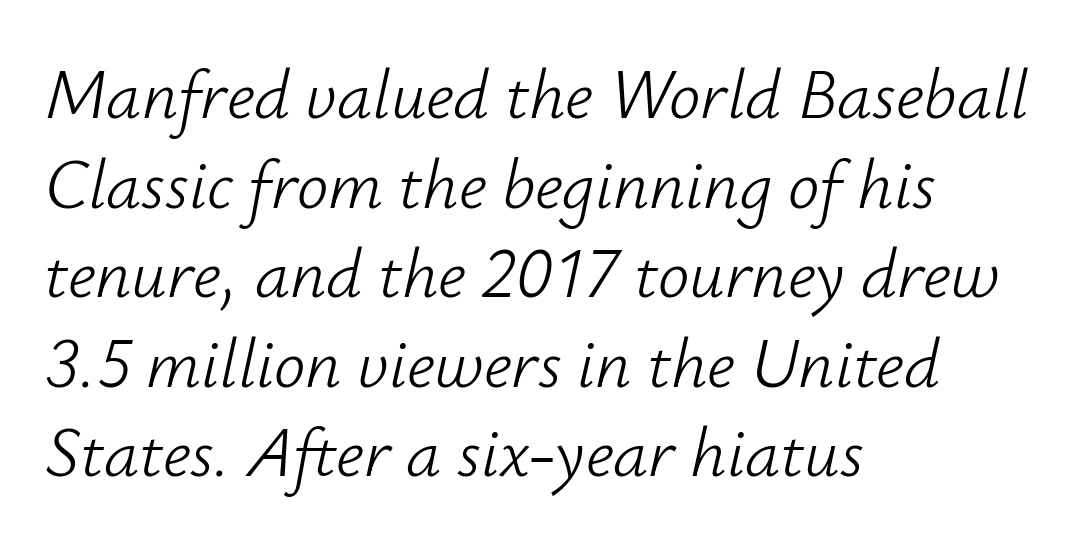
{"italic": "yes", "lean": "right", "slant_degrees": 12, "bold": "no", "weight": "light", "width": "normal", "stroke_contrast": "low", "x_height": "small", "monospaced": "no", "underline": "no", "align": "left", "line_spacing": "normal", "line_spacing_ratio": 1.28, "letter_spacing": "normal", "letter_spacing_em": 0.0, "glyph_px": 70}
